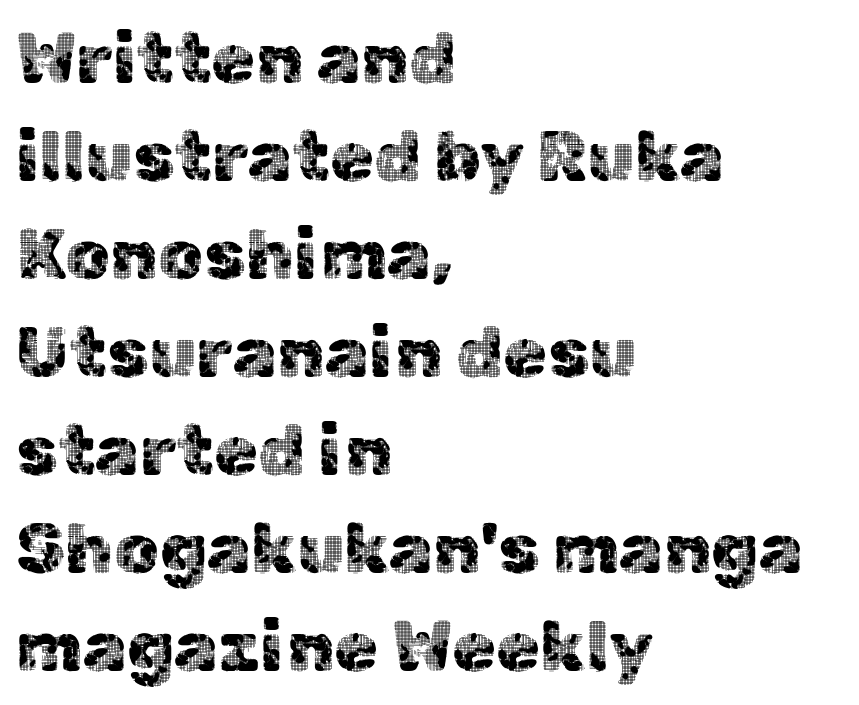
The rag falls on the right side of this text block. The typeface chosen for these lines omits serifs. Here the glyphs are tracked normally, forming tight word shapes. The lines sit at an ordinary, default distance from one another. This rendering features lettering with no underline.
